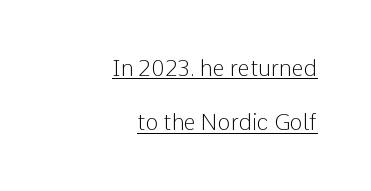
Compared with typical paragraphs, the rows here are farther apart. A continuous stroke trails under the words, as in a hyperlink. The paragraph has a hard right edge and a soft left edge. The gaps between neighbouring characters are ordinary and unremarkable. Letters have the restrained weight of plain body copy at most.
